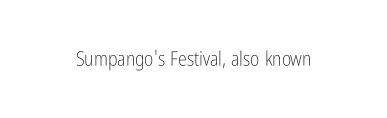
Q: Is the text bold? A: No.
Q: Is the text italic (slanted)? A: No, it is upright.
Q: Is the text underlined? A: No.
Q: Is the spacing between letters normal or unusually wide? A: Normal.
